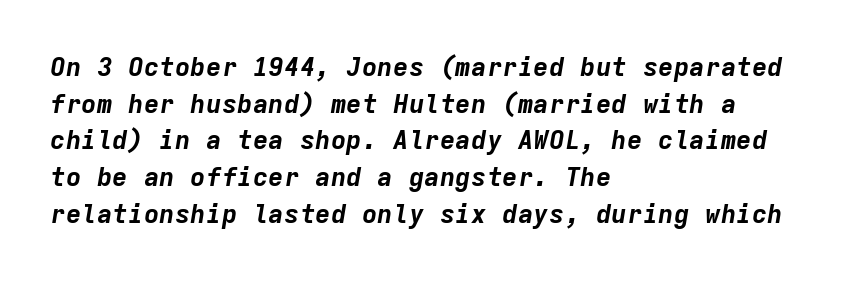
{"italic": "yes", "lean": "right", "slant_degrees": 9, "bold": "yes", "underline": "no", "align": "left", "line_spacing": "normal", "line_spacing_ratio": 1.41, "letter_spacing": "normal", "letter_spacing_em": 0.0, "glyph_px": 26}
